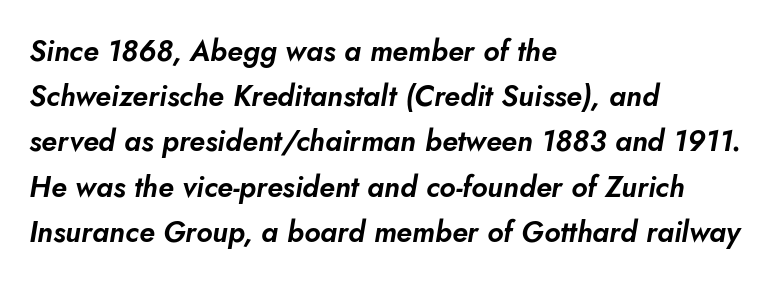
Descenders are the only things crossing below the line. You could not count columns in this text — the font is proportionally spaced. This sample uses an oblique cut, with every glyph tilted off the vertical. The tracking reads as untouched default to a designer's eye. One glance says typical: line gaps are just what's usual.
